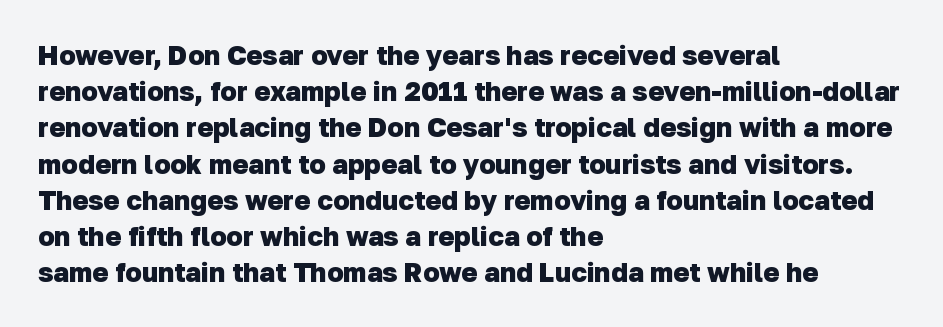
{"bold": "yes", "underline": "no", "align": "left", "line_spacing": "normal", "line_spacing_ratio": 1.34, "letter_spacing": "normal", "letter_spacing_em": 0.0, "glyph_px": 27}
